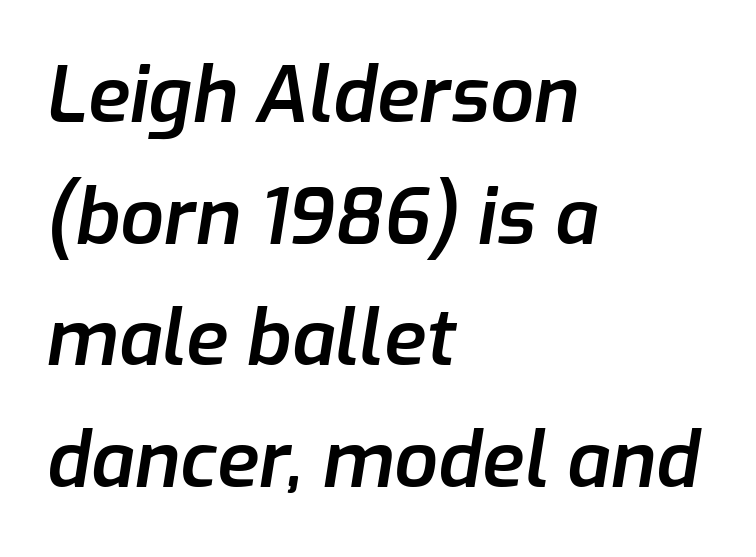
The image shows 77 px semibold type, italic (leaning right); set left-aligned, normal line spacing (1.58x), normal letter spacing, not underlined; low stroke contrast and a medium x-height.
